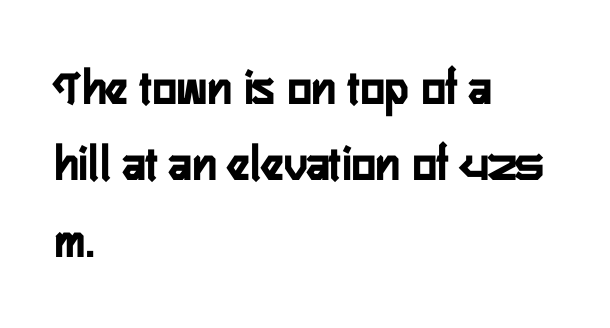
{"serif": "no", "italic": "no", "width": "condensed", "stroke_contrast": "low", "x_height": "medium", "monospaced": "no", "underline": "no", "align": "left", "line_spacing": "normal", "line_spacing_ratio": 1.5, "letter_spacing": "normal", "letter_spacing_em": 0.0, "glyph_px": 51}
